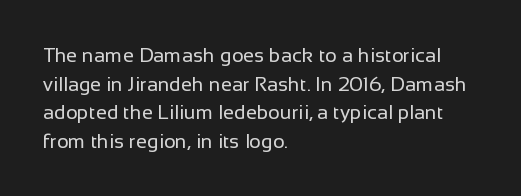
Honestly, the letter spacing is just normal — you wouldn't notice it. Every row of glyphs begins at an identical x-position on the left. The lettering holds an erect, upright posture throughout. A typesetter would call this leading conventional body-copy spacing.
